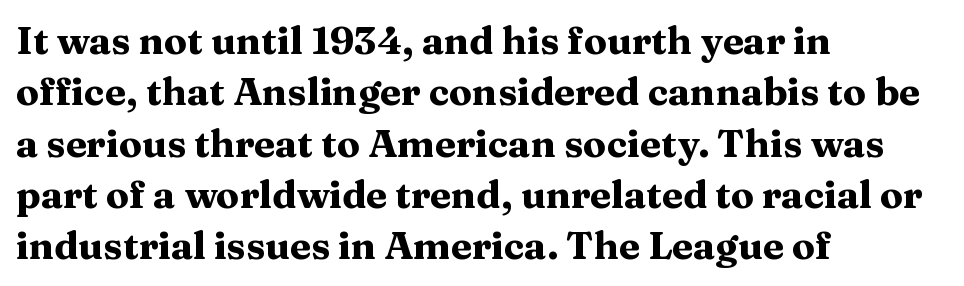
Q: Is the text bold? A: Yes.
Q: Is the text italic (slanted)? A: No, it is upright.
Q: Is the typeface a serif or a sans-serif typeface? A: Serif.
Q: Is the text underlined? A: No.
Q: How is the paragraph aligned? A: Left-aligned.
Q: Is the spacing between letters normal or unusually wide? A: Normal.
Q: Is the spacing between lines tight, normal or loose? A: Normal.
Q: Width (condensed, normal, or wide)? A: Wide.
Q: Stroke contrast? A: Medium.
Q: x-height? A: Medium.
Q: Monospaced? A: No.
